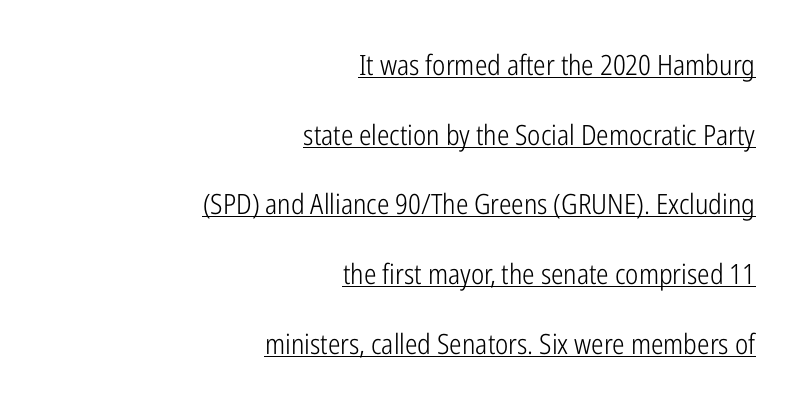
The image shows 28 px light, condensed sans-serif type, upright; set right-aligned, loose line spacing (2.49x), normal letter spacing, underlined; low stroke contrast and a medium x-height.
